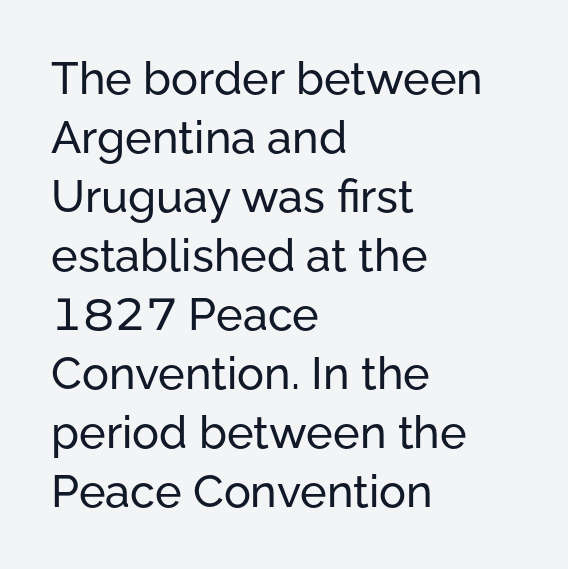
Q: Is the text italic (slanted)? A: No, it is upright.
Q: Is the typeface a serif or a sans-serif typeface? A: Sans-serif.
Q: Is the text underlined? A: No.
Q: How is the paragraph aligned? A: Left-aligned.
Q: Is the spacing between letters normal or unusually wide? A: Normal.
Q: Is the spacing between lines tight, normal or loose? A: Normal.
Q: Width (condensed, normal, or wide)? A: Normal.
Q: Stroke contrast? A: Low.
Q: x-height? A: Medium.
Q: Monospaced? A: No.
